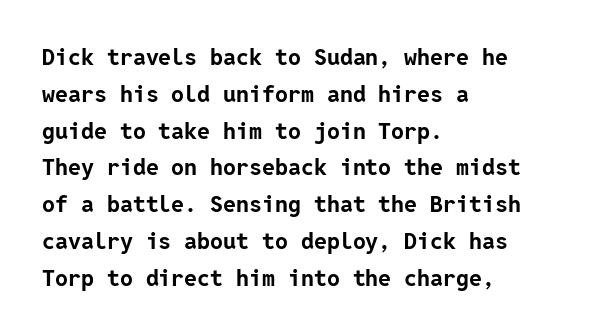
{"italic": "no", "bold": "yes", "underline": "no", "align": "left", "line_spacing": "normal", "line_spacing_ratio": 1.6, "letter_spacing": "normal", "letter_spacing_em": 0.0, "glyph_px": 23}
